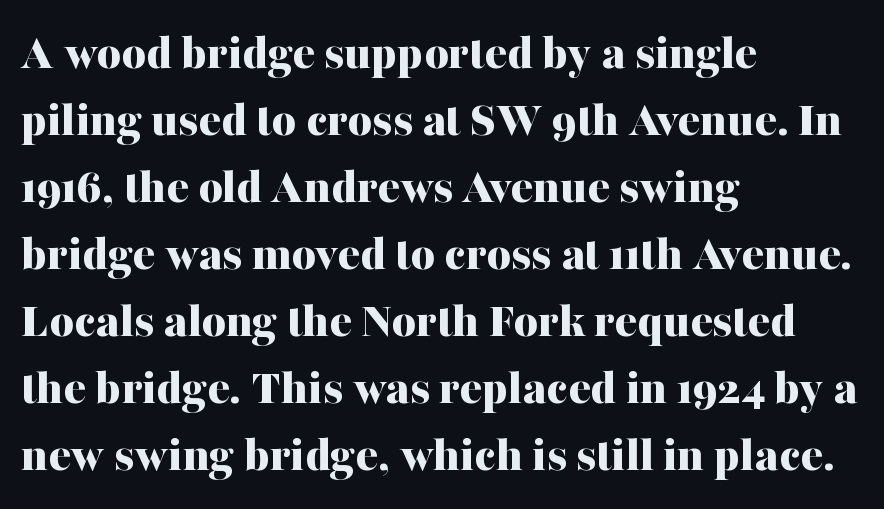
Q: Is the text bold? A: Yes.
Q: Is the text italic (slanted)? A: No, it is upright.
Q: Is the typeface a serif or a sans-serif typeface? A: Serif.
Q: Is the text underlined? A: No.
Q: How is the paragraph aligned? A: Left-aligned.
Q: Is the spacing between letters normal or unusually wide? A: Normal.
Q: Is the spacing between lines tight, normal or loose? A: Normal.
Q: Width (condensed, normal, or wide)? A: Normal.
Q: Stroke contrast? A: Medium.
Q: x-height? A: Medium.
Q: Monospaced? A: No.
